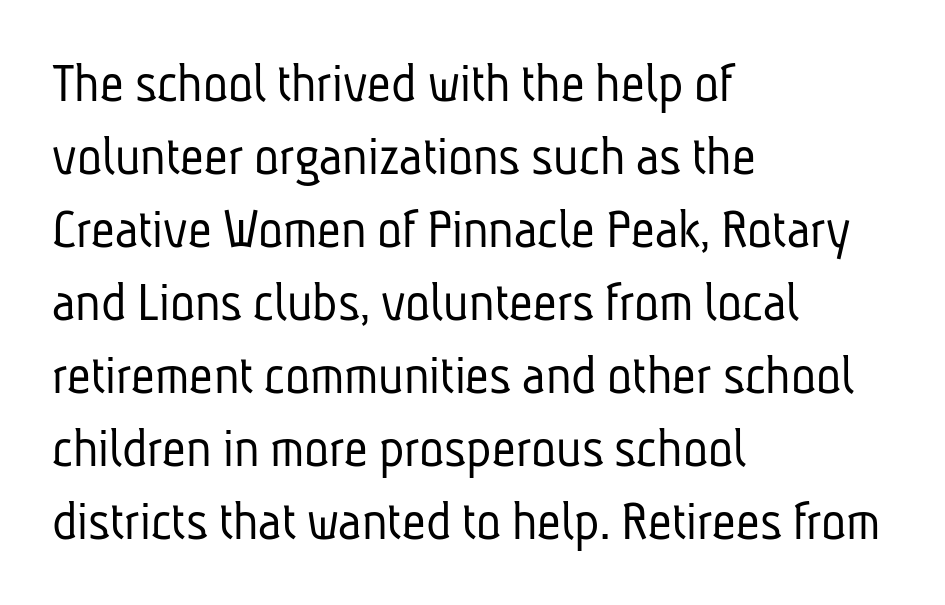
Students, observe: this is what conventionally led text looks like. This is sans-serif lettering, the kind often seen on screens and signage. No heavy texture on the line: the type isn't bold. The compositor pushed each line to the left boundary.
